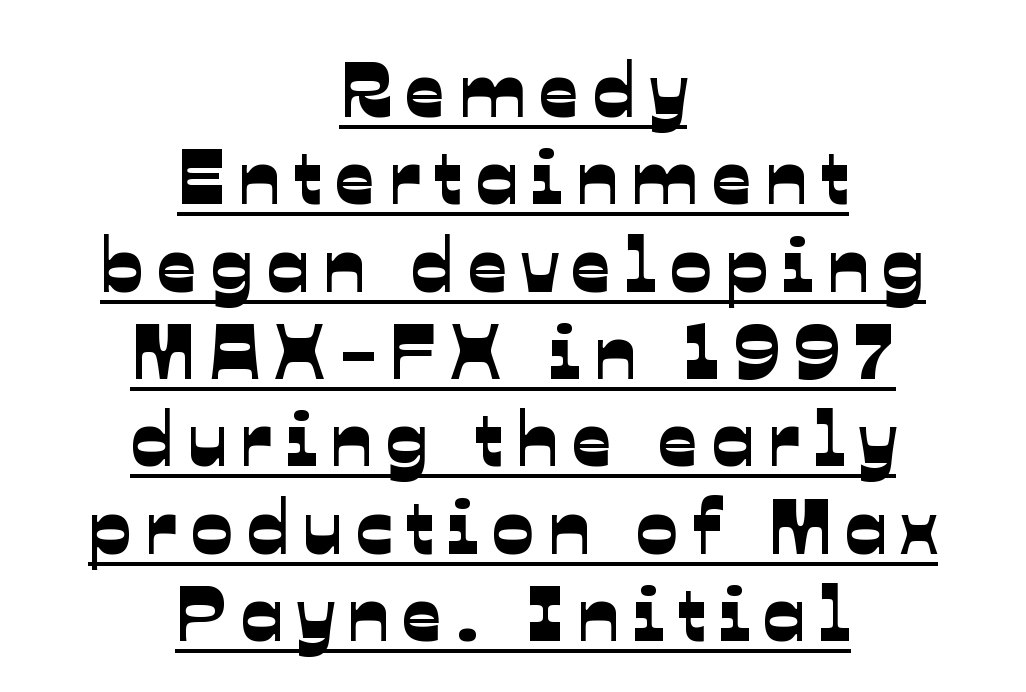
The image shows 78 px sans-serif type; set centered, tight line spacing (1.12x), underlined; low stroke contrast and a medium x-height.
